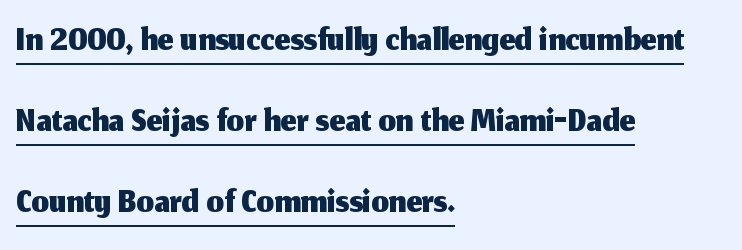
{"serif": "no", "italic": "no", "width": "normal", "stroke_contrast": "medium", "x_height": "medium", "monospaced": "no", "underline": "yes", "align": "left", "line_spacing": "normal", "line_spacing_ratio": 1.47, "letter_spacing": "normal", "letter_spacing_em": 0.0, "glyph_px": 55}
